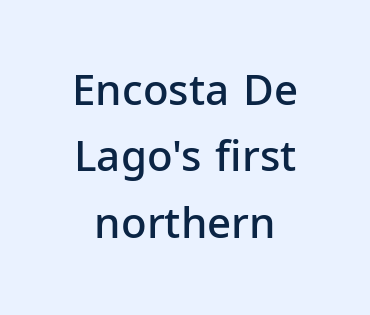
Q: Is the text bold? A: Semi-bold.
Q: Is the text italic (slanted)? A: No, it is upright.
Q: Is the typeface a serif or a sans-serif typeface? A: Sans-serif.
Q: Is the text underlined? A: No.
Q: How is the paragraph aligned? A: Centered.
Q: Is the spacing between letters normal or unusually wide? A: Normal.
Q: Is the spacing between lines tight, normal or loose? A: Normal.
Q: Width (condensed, normal, or wide)? A: Normal.
Q: Stroke contrast? A: Low.
Q: x-height? A: Medium.
Q: Monospaced? A: No.
